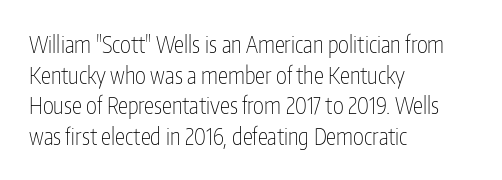
The image shows 23 px text type, upright; set left-aligned, normal line spacing (1.33x), normal letter spacing, not underlined.
